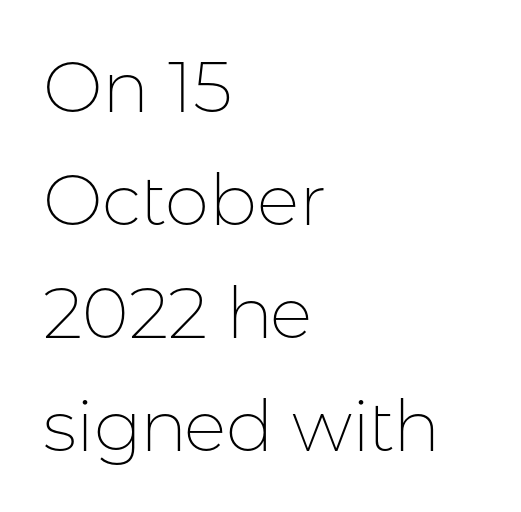
Q: Is the text bold? A: No.
Q: Is the text italic (slanted)? A: No, it is upright.
Q: Is the typeface a serif or a sans-serif typeface? A: Sans-serif.
Q: Is the text underlined? A: No.
Q: How is the paragraph aligned? A: Left-aligned.
Q: Is the spacing between letters normal or unusually wide? A: Normal.
Q: Is the spacing between lines tight, normal or loose? A: Normal.
Q: Width (condensed, normal, or wide)? A: Normal.
Q: Stroke contrast? A: Low.
Q: x-height? A: Medium.
Q: Monospaced? A: No.
